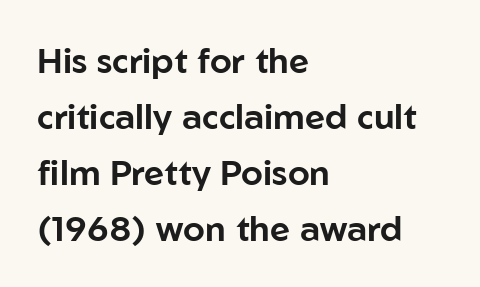
Q: Is the text italic (slanted)? A: No, it is upright.
Q: Is the typeface a serif or a sans-serif typeface? A: Sans-serif.
Q: Is the text underlined? A: No.
Q: How is the paragraph aligned? A: Left-aligned.
Q: Is the spacing between letters normal or unusually wide? A: Normal.
Q: Is the spacing between lines tight, normal or loose? A: Normal.
Q: Width (condensed, normal, or wide)? A: Normal.
Q: Stroke contrast? A: Low.
Q: x-height? A: Medium.
Q: Monospaced? A: No.
